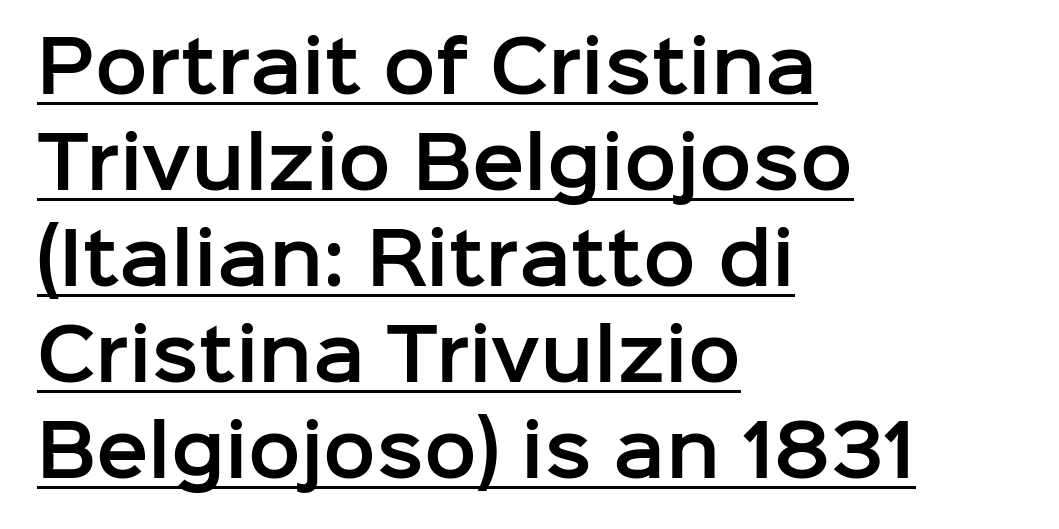
{"serif": "no", "italic": "no", "width": "normal", "stroke_contrast": "low", "x_height": "medium", "monospaced": "no", "underline": "yes", "align": "left", "line_spacing": "normal", "line_spacing_ratio": 1.37, "letter_spacing": "normal", "letter_spacing_em": 0.0, "glyph_px": 70}
